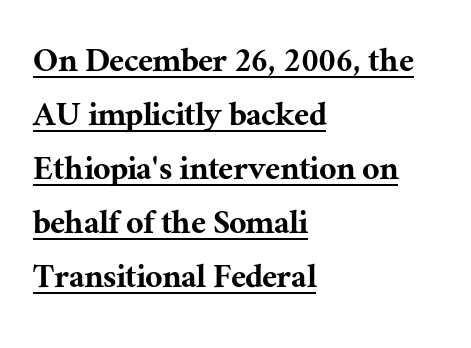
Q: Is the text italic (slanted)? A: No, it is upright.
Q: Is the typeface a serif or a sans-serif typeface? A: Serif.
Q: Is the text underlined? A: Yes.
Q: How is the paragraph aligned? A: Left-aligned.
Q: Is the spacing between letters normal or unusually wide? A: Normal.
Q: Is the spacing between lines tight, normal or loose? A: Normal.
Q: Width (condensed, normal, or wide)? A: Normal.
Q: Stroke contrast? A: Medium.
Q: x-height? A: Medium.
Q: Monospaced? A: No.
